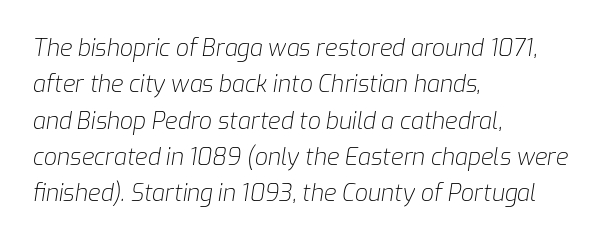
Type without underlining. Standard letterfit; no display-style spreading of the glyphs. The rendering uses a moderate line-height, typical for paragraphs. Reading down the block, your eye returns to a fixed left position each line.
